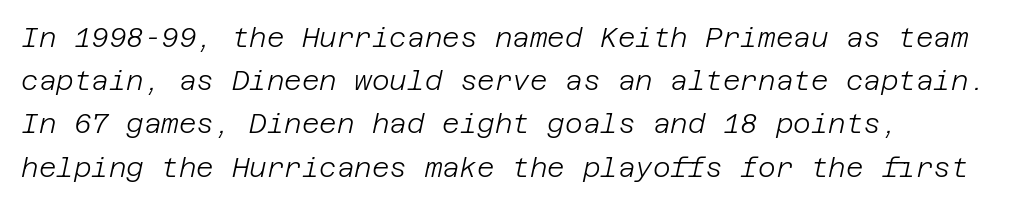
The typeface has the unassuming heft of standard copy or less. This sample keeps an unexceptional amount of space between lines. Honestly, the letter spacing is just normal — you wouldn't notice it. Teacher's note: observe the even left margin — that is flush-left alignment.
